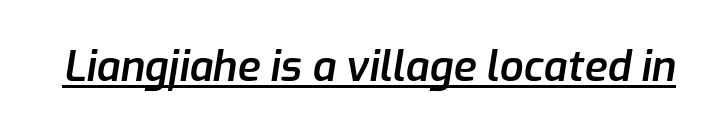
This is moderately heavy type, rendered in semibold. A typesetter would call this proportional, since set widths differ per character. How are the letters spaced? Ordinarily, with no added tracking. The sample's only ornament is a line tracing under the words. Looking at the ascenders, they clearly lean.
